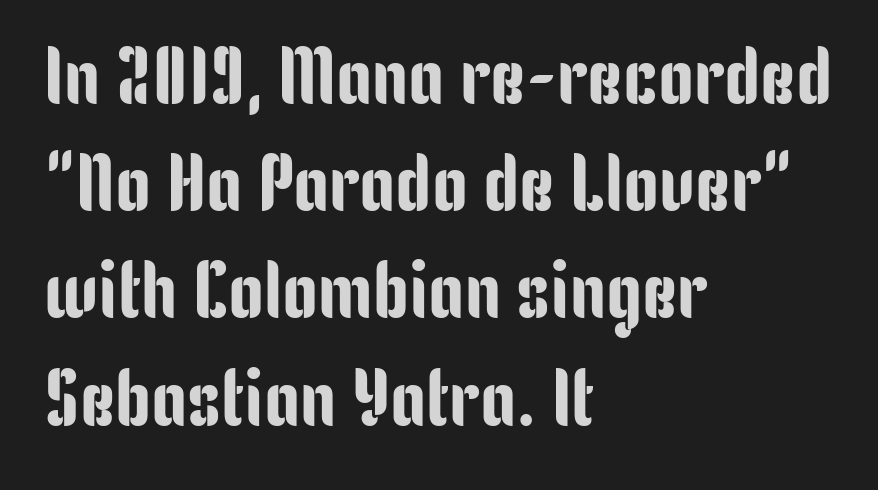
Q: Is the text italic (slanted)? A: No, it is upright.
Q: Is the typeface a serif or a sans-serif typeface? A: Sans-serif.
Q: Is the text underlined? A: No.
Q: How is the paragraph aligned? A: Left-aligned.
Q: Is the spacing between letters normal or unusually wide? A: Normal.
Q: Is the spacing between lines tight, normal or loose? A: Normal.
Q: Width (condensed, normal, or wide)? A: Condensed.
Q: Stroke contrast? A: Low.
Q: x-height? A: Medium.
Q: Monospaced? A: No.
